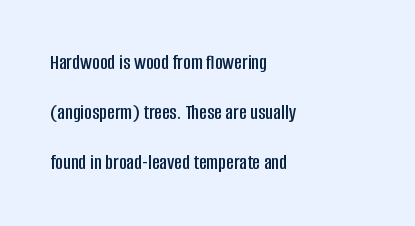
The image shows 21 px text type, upright; set left-aligned, loose line spacing (2.38x), normal letter spacing, not underlined.
